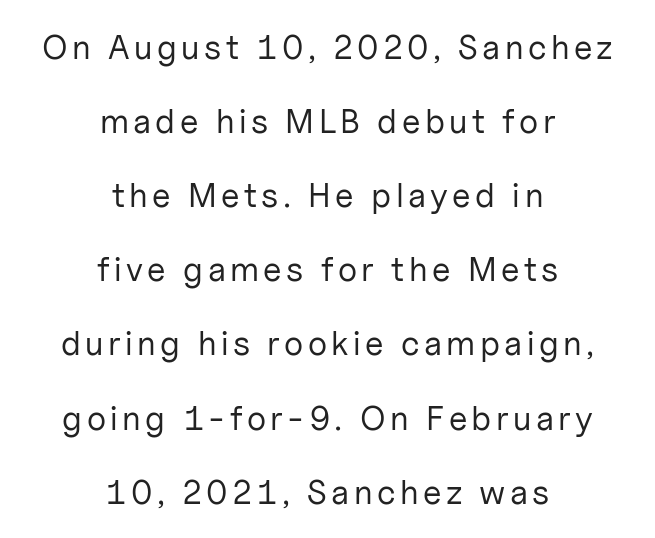
The image shows 34 px regular-weight sans-serif type, upright; set centered, loose line spacing (2.18x), not underlined; low stroke contrast and a medium x-height.
